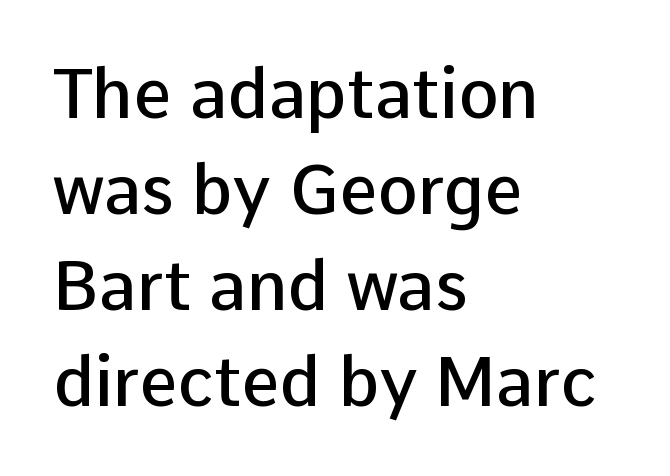
{"serif": "no", "italic": "no", "bold": "semi", "weight": "semibold", "width": "normal", "stroke_contrast": "low", "x_height": "medium", "monospaced": "no", "underline": "no", "align": "left", "line_spacing": "normal", "line_spacing_ratio": 1.41, "letter_spacing": "normal", "letter_spacing_em": 0.0, "glyph_px": 68}
